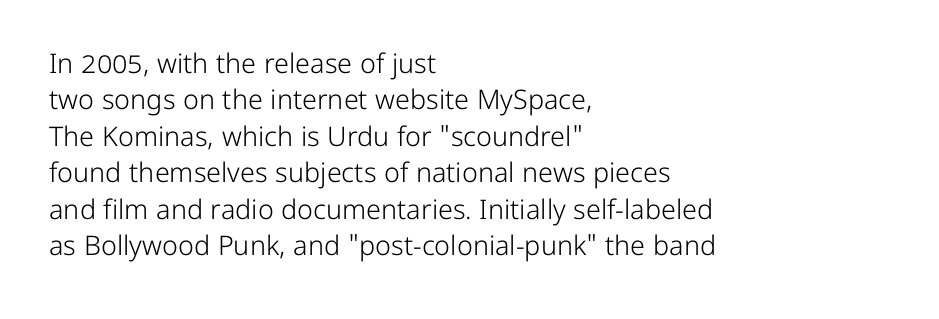
The image shows 27 px text type, upright; set left-aligned, normal line spacing (1.35x), normal letter spacing, not underlined.
